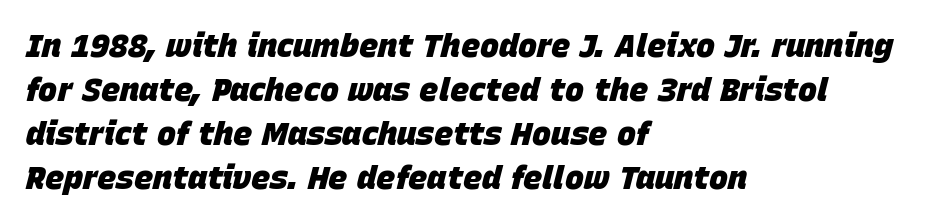
Q: Is the text bold? A: Yes.
Q: Is the text italic (slanted)? A: Yes, it leans right by about 15 degrees.
Q: Is the text underlined? A: No.
Q: How is the paragraph aligned? A: Left-aligned.
Q: Is the spacing between letters normal or unusually wide? A: Normal.
Q: Is the spacing between lines tight, normal or loose? A: Normal.
Q: Width (condensed, normal, or wide)? A: Normal.
Q: Stroke contrast? A: Low.
Q: x-height? A: Large.
Q: Monospaced? A: No.
